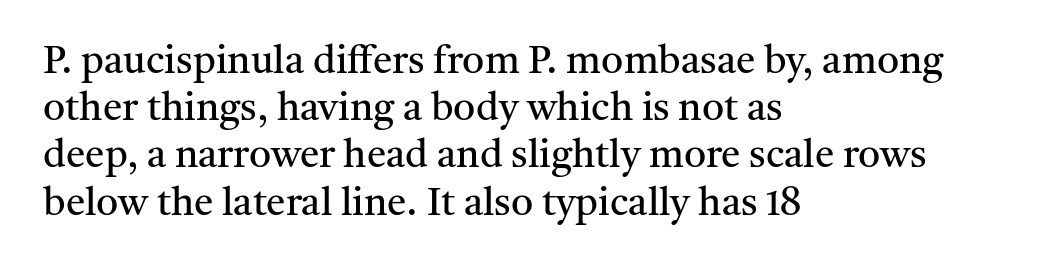
The letterforms sit shoulder to shoulder at normal distance. The typeface has the unassuming heft of standard copy or less. Lines of text with bare space underneath. The axis of the letterforms is exactly vertical. All the whitespace from short lines collects on the right. The face used here is proportionally spaced, like ordinary book or web type.
